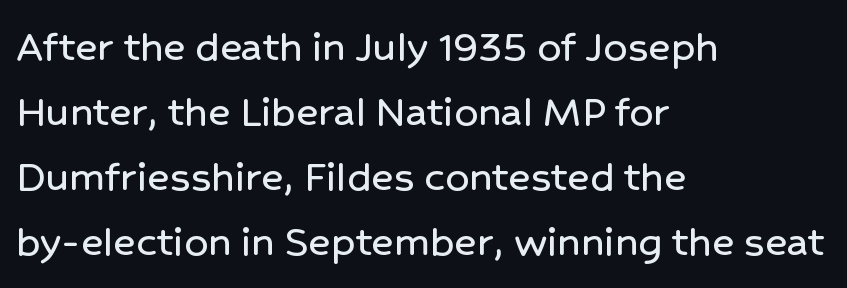
{"serif": "no", "italic": "no", "width": "normal", "stroke_contrast": "low", "x_height": "medium", "monospaced": "no", "underline": "no", "align": "left", "line_spacing": "normal", "line_spacing_ratio": 1.38, "letter_spacing": "normal", "letter_spacing_em": 0.0, "glyph_px": 47}
